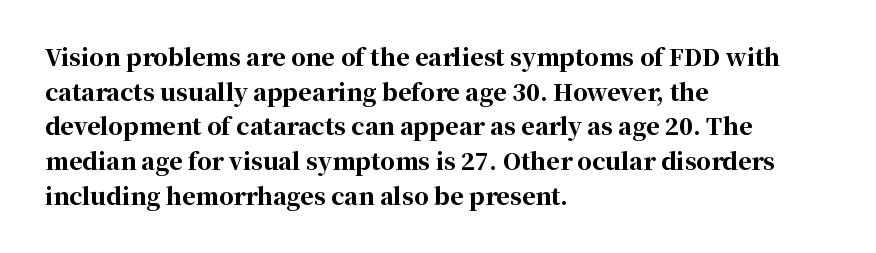
Q: Is the text bold? A: Yes.
Q: Is the text italic (slanted)? A: No, it is upright.
Q: Is the text underlined? A: No.
Q: How is the paragraph aligned? A: Left-aligned.
Q: Is the spacing between letters normal or unusually wide? A: Normal.
Q: Is the spacing between lines tight, normal or loose? A: Normal.
